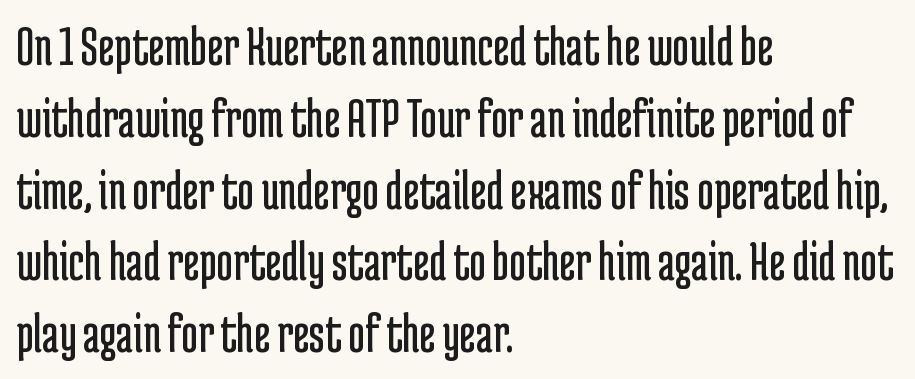
{"serif": "no", "italic": "no", "bold": "no", "weight": "regular", "width": "condensed", "stroke_contrast": "low", "x_height": "medium", "monospaced": "no", "underline": "no", "align": "left", "line_spacing": "normal", "line_spacing_ratio": 1.26, "letter_spacing": "normal", "letter_spacing_em": 0.0, "glyph_px": 57}
